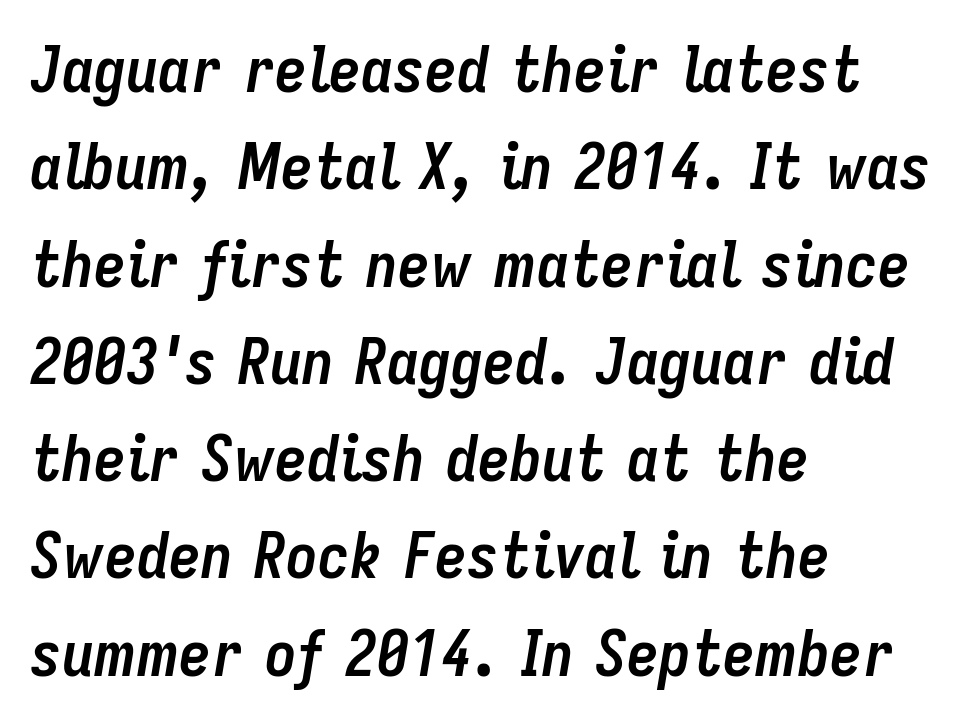
{"italic": "yes", "lean": "right", "slant_degrees": 9, "bold": "yes", "weight": "semibold", "width": "condensed", "stroke_contrast": "low", "x_height": "medium", "monospaced": "no", "underline": "no", "align": "left", "line_spacing": "normal", "line_spacing_ratio": 1.52, "letter_spacing": "normal", "letter_spacing_em": 0.0, "glyph_px": 64}
